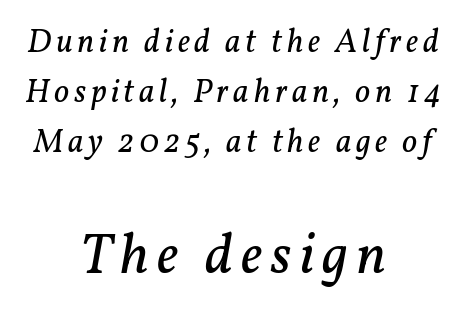
Q: Is the text bold? A: No.
Q: Is the text italic (slanted)? A: Yes, it leans right by about 11 degrees.
Q: Is the typeface a serif or a sans-serif typeface? A: Serif.
Q: Is the text underlined? A: No.
Q: How is the paragraph aligned? A: Centered.
Q: Is the spacing between lines tight, normal or loose? A: Normal.
Q: Which block of text is set in a larger size, the first (top) or the second (bottom)? A: The second (bottom) one.
Q: Width (condensed, normal, or wide)? A: Normal.
Q: Stroke contrast? A: Low.
Q: x-height? A: Medium.
Q: Monospaced? A: No.
